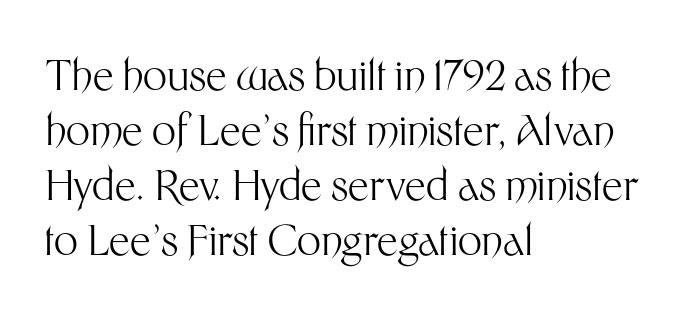
The image shows 42 px light sans-serif type, upright; set left-aligned, normal line spacing (1.31x), normal letter spacing, not underlined; medium stroke contrast and a medium x-height.
